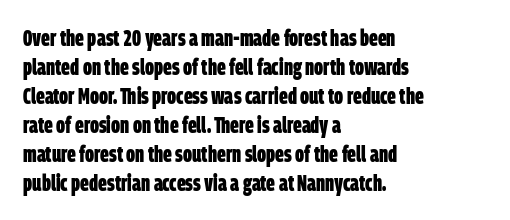
{"bold": "yes", "underline": "no", "align": "left", "line_spacing": "normal", "line_spacing_ratio": 1.26, "letter_spacing": "normal", "letter_spacing_em": 0.0, "glyph_px": 23}
